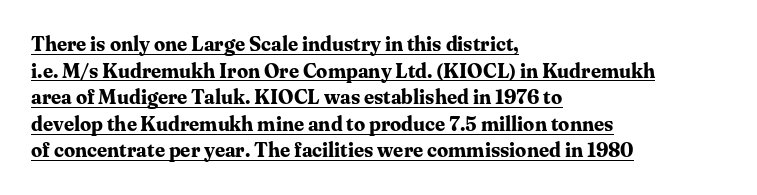
Interline gaps are of average width in this sample. Every letter is thick-stroked: bold, no question. The lines in this sample share a left origin and differ only in where they stop. Looks like someone drew a line under every word here. In terms of letterspacing, this is plain default setting. Posture: vertical.
